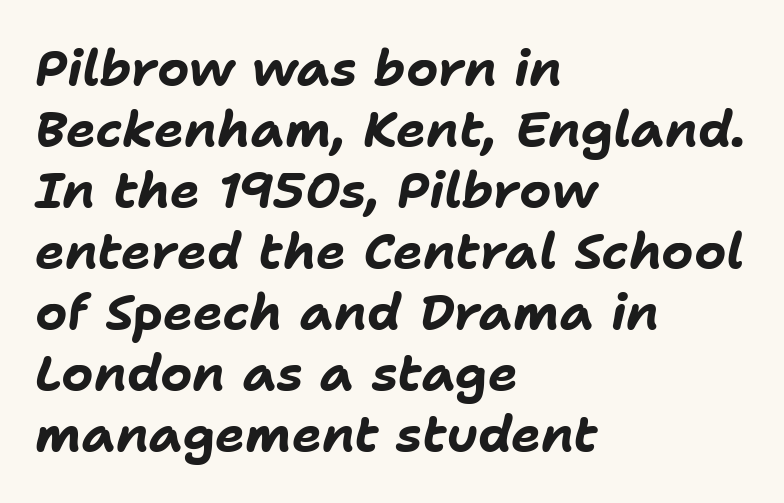
Q: Is the text bold? A: Yes.
Q: Is the text italic (slanted)? A: Yes, it leans right by about 11 degrees.
Q: Is the text underlined? A: No.
Q: How is the paragraph aligned? A: Left-aligned.
Q: Is the spacing between letters normal or unusually wide? A: Normal.
Q: Width (condensed, normal, or wide)? A: Normal.
Q: Stroke contrast? A: Low.
Q: x-height? A: Medium.
Q: Monospaced? A: No.
